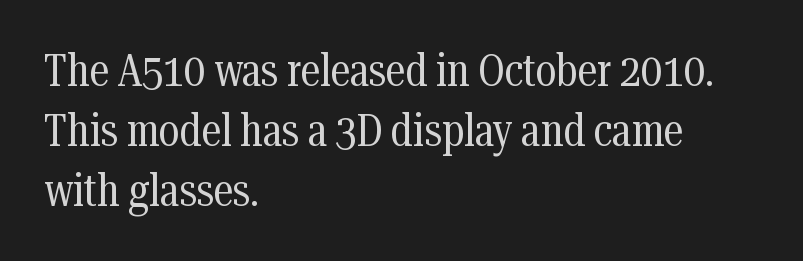
The typeface has the unassuming heft of standard copy or less. The space beneath each line is pristine and unruled. A normal amount of white space separates one row of letters from the next. The rag falls on the right side of this text block.
